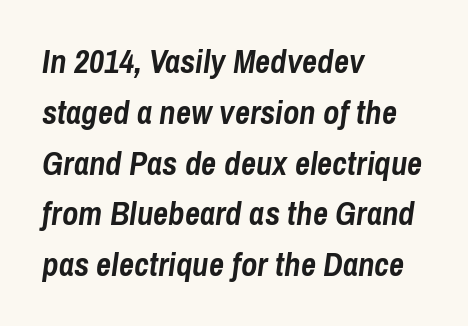
The image shows 33 px semibold, condensed type, italic (leaning right); set left-aligned, normal line spacing (1.54x), normal letter spacing, not underlined; low stroke contrast and a medium x-height.
